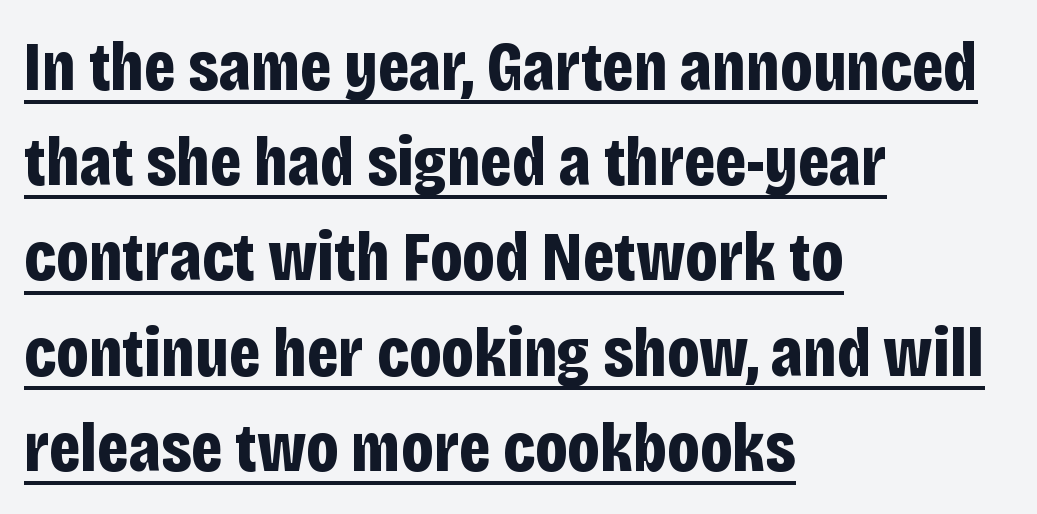
In terms of letterform style, serifs are entirely absent. The glyphs are accompanied by a horizontal stroke just below them. Default kerning and tracking; the words read as compact shapes. The face used here is proportionally spaced, like ordinary book or web type.
